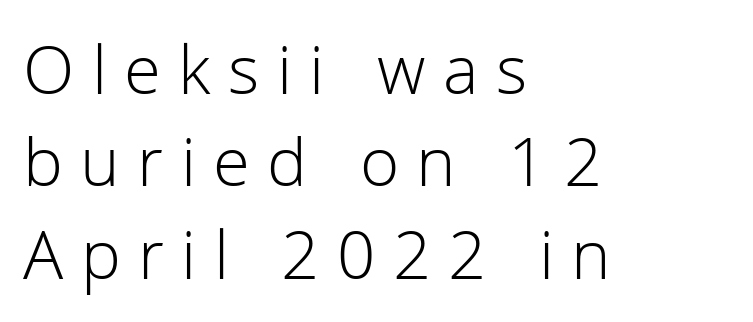
The image shows 67 px light sans-serif type, upright; set left-aligned, normal line spacing (1.38x), unusually wide letter spacing (+0.26 em), not underlined; low stroke contrast and a medium x-height.
